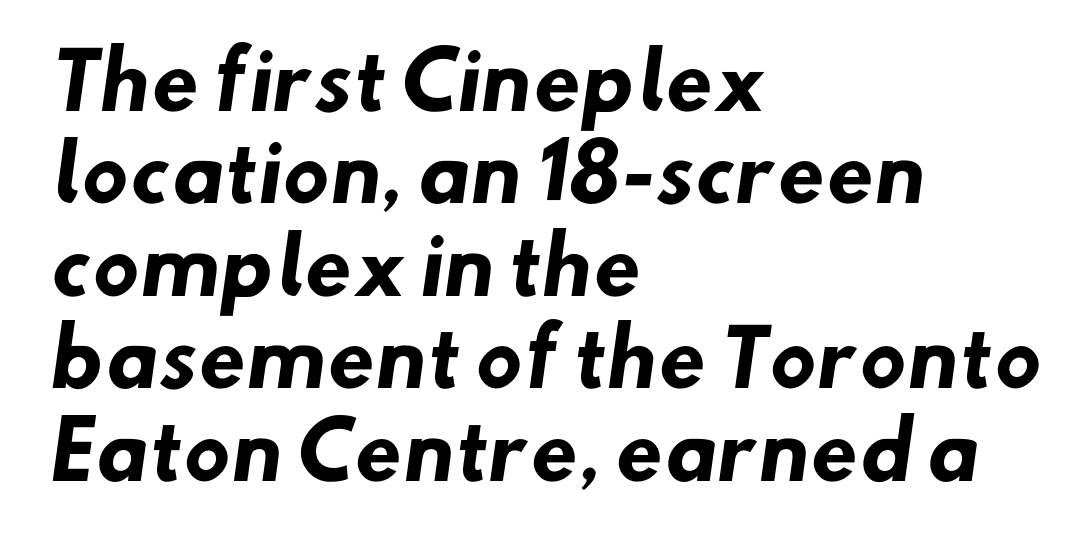
{"serif": "no", "bold": "yes", "weight": "heavy", "width": "normal", "stroke_contrast": "low", "x_height": "small", "monospaced": "no", "underline": "no", "align": "left", "line_spacing_ratio": 1.2, "letter_spacing": "normal", "letter_spacing_em": 0.0, "glyph_px": 77}
